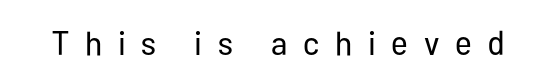
Q: Is the text bold? A: No.
Q: Is the text italic (slanted)? A: No, it is upright.
Q: Is the typeface a serif or a sans-serif typeface? A: Sans-serif.
Q: Is the text underlined? A: No.
Q: Is the spacing between letters normal or unusually wide? A: Unusually wide.
Q: Width (condensed, normal, or wide)? A: Condensed.
Q: Stroke contrast? A: Low.
Q: x-height? A: Medium.
Q: Monospaced? A: No.
